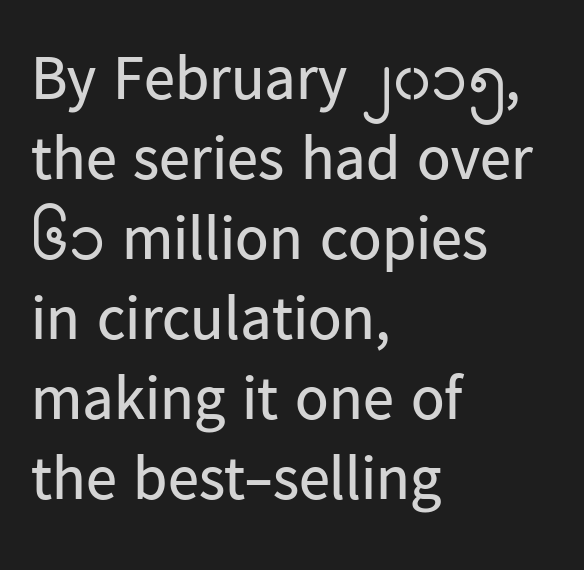
Q: Is the text bold? A: No.
Q: Is the text italic (slanted)? A: No, it is upright.
Q: Is the typeface a serif or a sans-serif typeface? A: Sans-serif.
Q: Is the text underlined? A: No.
Q: How is the paragraph aligned? A: Left-aligned.
Q: Is the spacing between letters normal or unusually wide? A: Normal.
Q: Is the spacing between lines tight, normal or loose? A: Normal.
Q: Width (condensed, normal, or wide)? A: Normal.
Q: Stroke contrast? A: Low.
Q: x-height? A: Medium.
Q: Monospaced? A: No.
